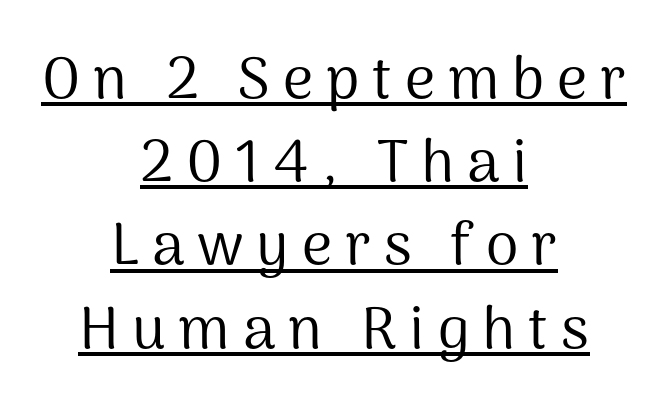
Q: Is the text bold? A: No.
Q: Is the text italic (slanted)? A: No, it is upright.
Q: Is the typeface a serif or a sans-serif typeface? A: Sans-serif.
Q: Is the text underlined? A: Yes.
Q: How is the paragraph aligned? A: Centered.
Q: Is the spacing between letters normal or unusually wide? A: Unusually wide.
Q: Is the spacing between lines tight, normal or loose? A: Normal.
Q: Width (condensed, normal, or wide)? A: Normal.
Q: Stroke contrast? A: Medium.
Q: x-height? A: Medium.
Q: Monospaced? A: No.
